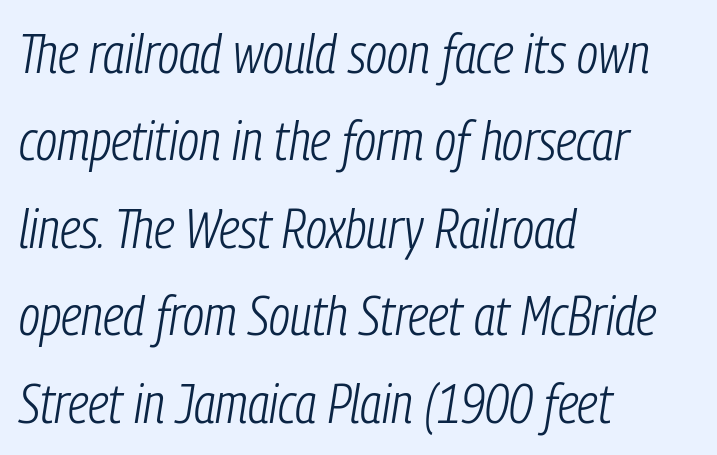
{"italic": "yes", "lean": "right", "slant_degrees": 9, "bold": "no", "weight": "light", "width": "condensed", "stroke_contrast": "low", "x_height": "medium", "monospaced": "no", "underline": "no", "align": "left", "line_spacing": "normal", "line_spacing_ratio": 1.59, "letter_spacing": "normal", "letter_spacing_em": 0.0, "glyph_px": 55}
